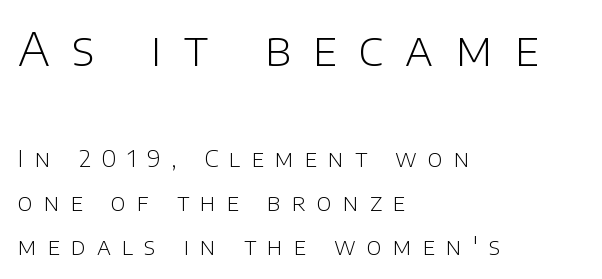
Do the characters align in a grid? No, the font is proportional. When letters stand straight like this, we call the style roman or upright. Regarding serifs, this sample does without them. Compare the two chunks: the upper has the greater cap height.
